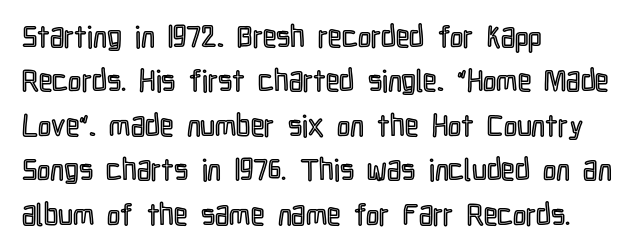
The letters advance in unequal steps, a hallmark of proportional type. The specimen reads as upright at a glance. Whoever set this chose a conventional vertical rhythm. A clean baseline with only descenders dipping below it. There is no visible air inserted between adjacent glyphs. The text block is weighted toward the left margin, trailing off unevenly rightward.
